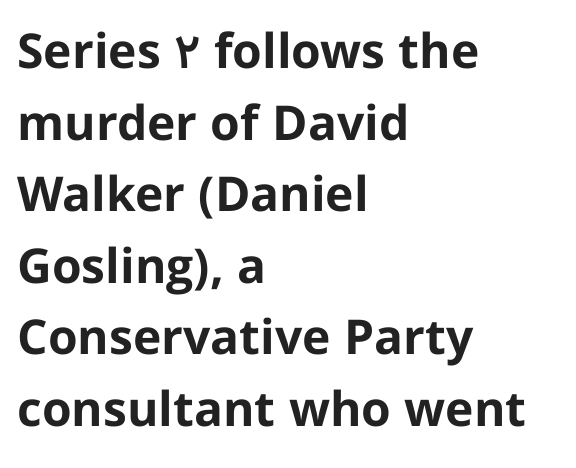
{"serif": "no", "italic": "no", "bold": "yes", "weight": "bold", "width": "normal", "stroke_contrast": "low", "x_height": "medium", "monospaced": "no", "underline": "no", "align": "left", "line_spacing": "normal", "line_spacing_ratio": 1.49, "letter_spacing": "normal", "letter_spacing_em": 0.0, "glyph_px": 48}
